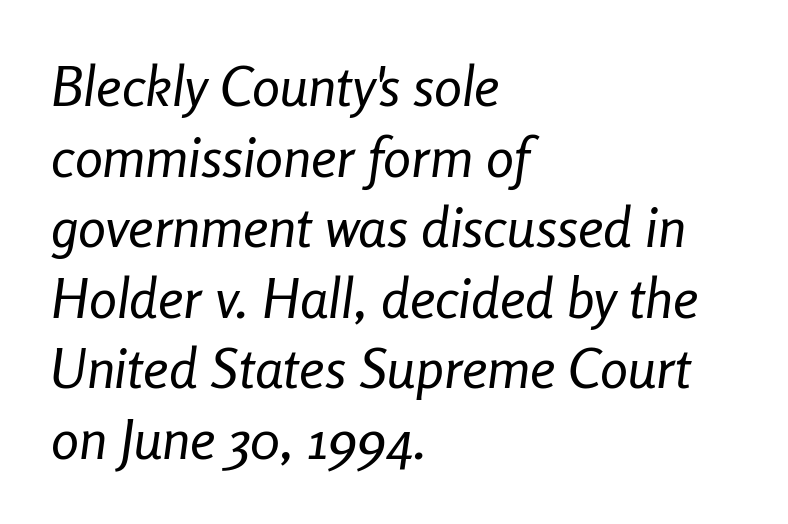
In CSS terms this would be text-align: left. The letters advance in unequal steps, a hallmark of proportional type. A typesetter would call this zero additional tracking. Lines of text with bare space underneath. No heavy texture on the line: the type isn't bold. Each new line begins a customary step beneath the previous one.
